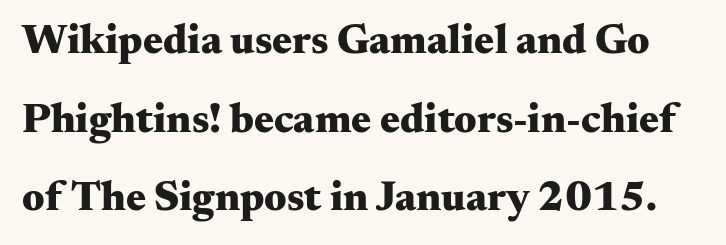
The text was rendered using a seriffed face with decorative stroke endings. Quick note: not italic, upright. Emphasis by weight is at full strength: bold. The face used here is rendered with its standard letterfit.
